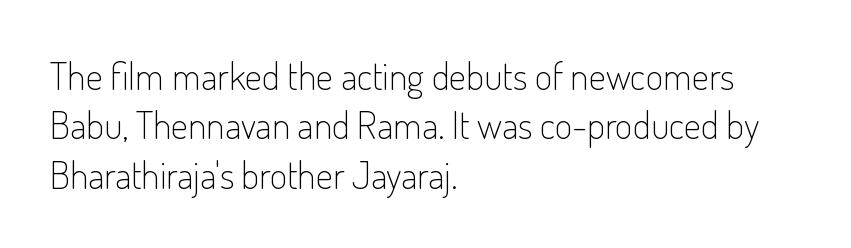
Q: Is the text bold? A: No.
Q: Is the text italic (slanted)? A: No, it is upright.
Q: Is the typeface a serif or a sans-serif typeface? A: Sans-serif.
Q: Is the text underlined? A: No.
Q: How is the paragraph aligned? A: Left-aligned.
Q: Is the spacing between letters normal or unusually wide? A: Normal.
Q: Is the spacing between lines tight, normal or loose? A: Normal.
Q: Width (condensed, normal, or wide)? A: Condensed.
Q: Stroke contrast? A: Low.
Q: x-height? A: Small.
Q: Monospaced? A: No.
